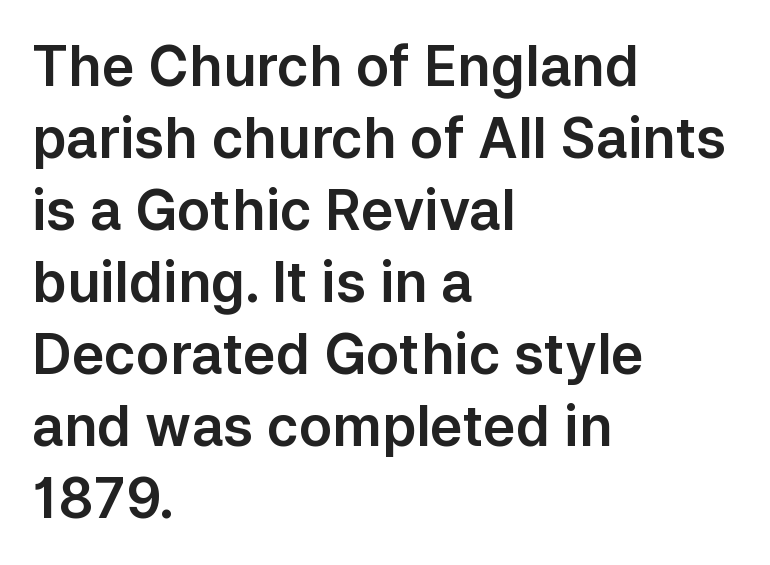
{"serif": "no", "italic": "no", "width": "normal", "stroke_contrast": "low", "x_height": "medium", "monospaced": "no", "underline": "no", "align": "left", "line_spacing": "normal", "line_spacing_ratio": 1.31, "letter_spacing": "normal", "letter_spacing_em": 0.0, "glyph_px": 55}
